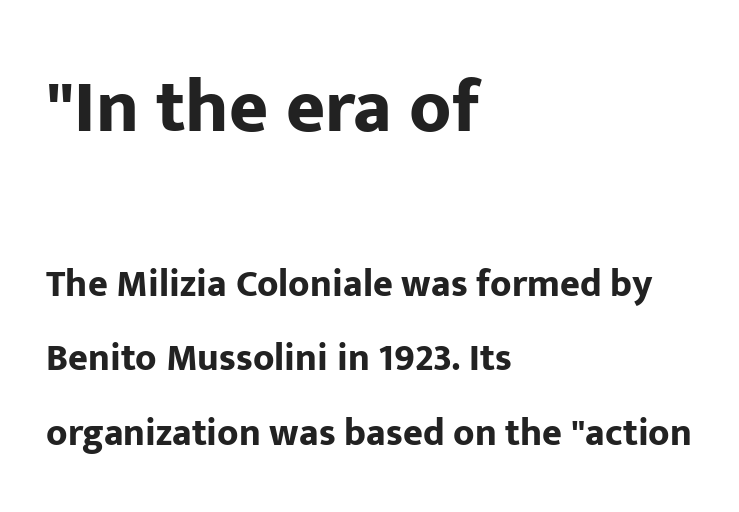
The image shows 75 px bold sans-serif type, upright; set left-aligned, loose line spacing (1.96x), normal letter spacing, not underlined; the first (top) block is 1.97x larger; low stroke contrast and a medium x-height.
